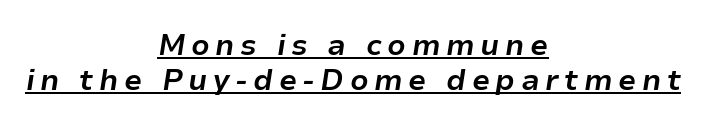
Teacher's note: observe the equal gaps on both sides — that is centered alignment. Spacing verdict: proportional, widths tailored to each character. You can tell it's italic because the verticals aren't actually vertical. Like a heading marked for emphasis, these lines bear an underscore. A full-strength bold gives these letters their thick strokes.
